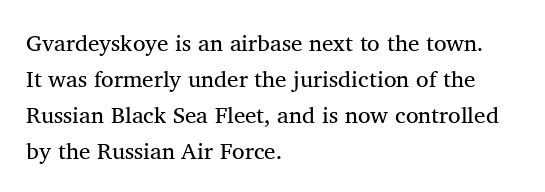
Q: Is the text bold? A: No.
Q: Is the text italic (slanted)? A: No, it is upright.
Q: Is the text underlined? A: No.
Q: How is the paragraph aligned? A: Left-aligned.
Q: Is the spacing between letters normal or unusually wide? A: Normal.
Q: Is the spacing between lines tight, normal or loose? A: Normal.
